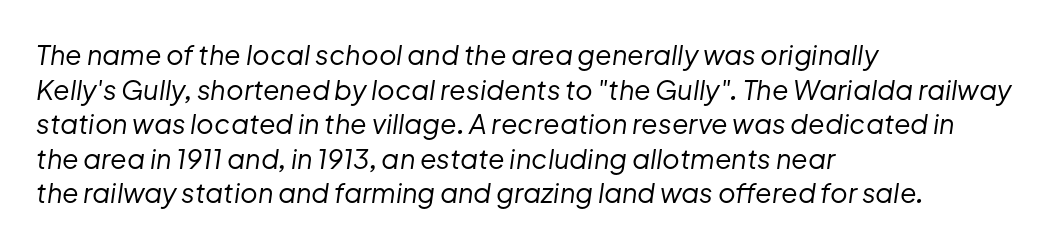
The strip under each line holds only bare page. Letters have the restrained weight of plain body copy at most. Would a proofreader flag this as italicized? Yes. The compositor pushed each line to the left boundary. Interline gaps are of average width in this sample. The rendering keeps characters at their native spacing.
